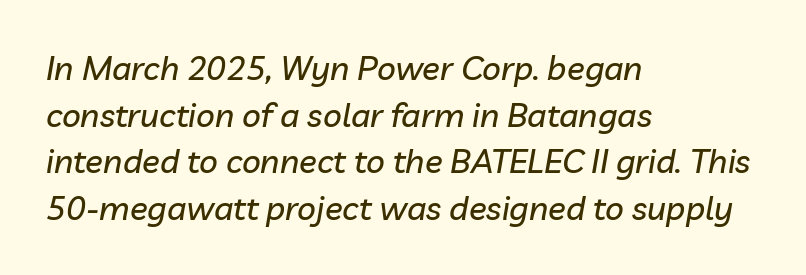
The image shows 33 px text type, italic (leaning right); set left-aligned, normal line spacing (1.41x), normal letter spacing, not underlined; low stroke contrast and a medium x-height.
